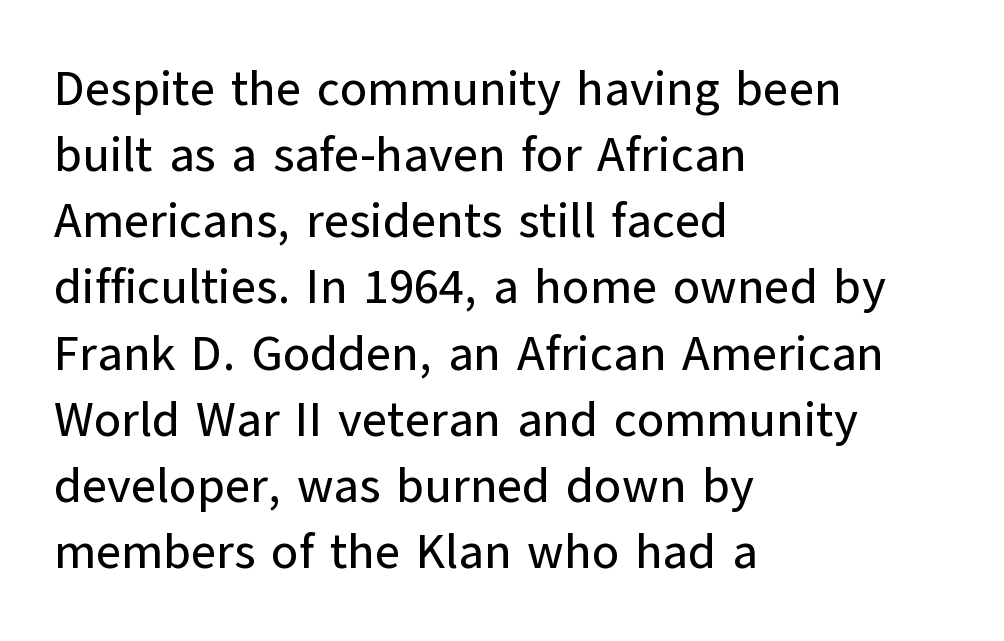
The image shows 49 px sans-serif type, upright; set left-aligned, normal line spacing (1.35x), normal letter spacing, not underlined; low stroke contrast and a medium x-height.
